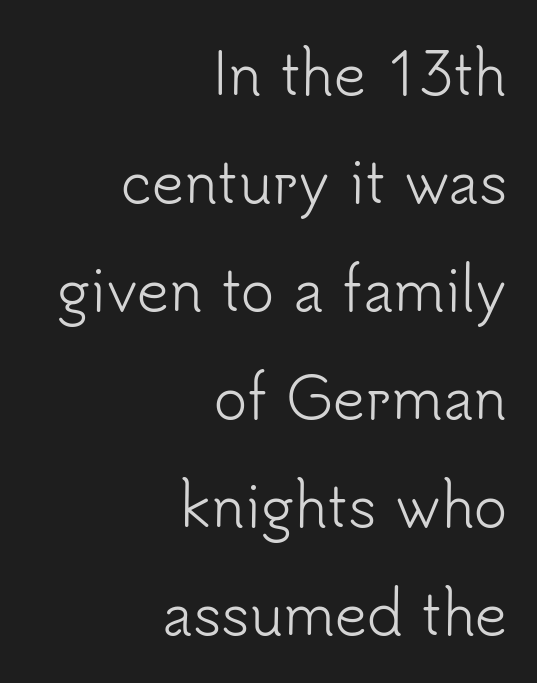
The image shows 56 px light sans-serif type, upright; set right-aligned, loose line spacing (1.93x), normal letter spacing, not underlined; low stroke contrast and a small x-height.
